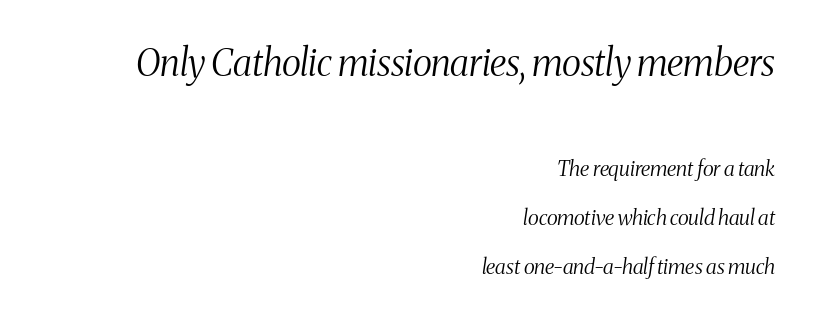
{"serif": "yes", "italic": "yes", "lean": "right", "slant_degrees": 8, "bold": "no", "weight": "light", "width": "condensed", "stroke_contrast": "medium", "x_height": "medium", "monospaced": "no", "underline": "no", "align": "right", "line_spacing": "loose", "line_spacing_ratio": 2.34, "letter_spacing": "normal", "letter_spacing_em": 0.0, "larger_block": "first", "size_ratio": 1.76, "glyph_px": 37}
